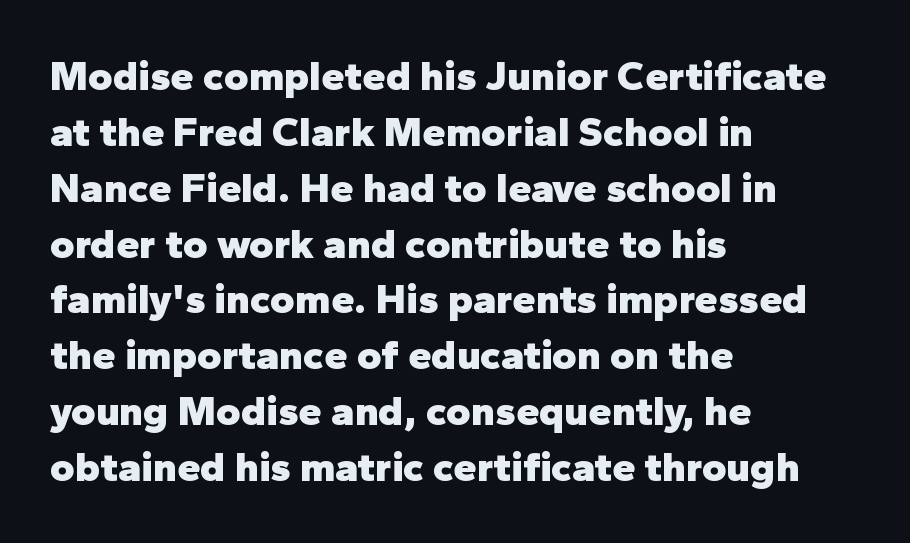
Q: Is the text bold? A: Yes.
Q: Is the text italic (slanted)? A: No, it is upright.
Q: Is the typeface a serif or a sans-serif typeface? A: Sans-serif.
Q: Is the text underlined? A: No.
Q: How is the paragraph aligned? A: Left-aligned.
Q: Is the spacing between letters normal or unusually wide? A: Normal.
Q: Is the spacing between lines tight, normal or loose? A: Normal.
Q: Width (condensed, normal, or wide)? A: Normal.
Q: Stroke contrast? A: Low.
Q: x-height? A: Medium.
Q: Monospaced? A: No.
